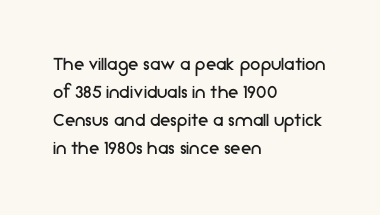
Visually the block forms a straight wall on the left and a jagged coastline on the right. Style check: upright. Bold? No — there's no thickening of the strokes. Notice how descenders clear the ascenders below comfortably — that's standard leading. Each word holds together tightly as a unit, with standard inter-letter gaps.
